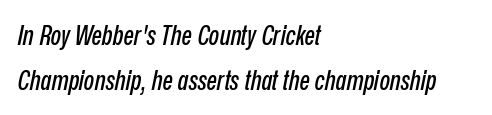
{"italic": "yes", "lean": "right", "slant_degrees": 12, "underline": "no", "align": "left", "line_spacing": "normal", "line_spacing_ratio": 1.65, "letter_spacing": "normal", "letter_spacing_em": 0.0, "glyph_px": 27}
